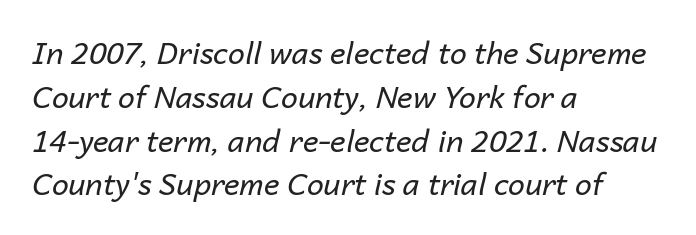
{"italic": "yes", "lean": "right", "slant_degrees": 14, "bold": "no", "weight": "regular", "width": "normal", "stroke_contrast": "low", "x_height": "medium", "monospaced": "no", "underline": "no", "align": "left", "line_spacing": "normal", "line_spacing_ratio": 1.46, "letter_spacing": "normal", "letter_spacing_em": 0.0, "glyph_px": 30}
